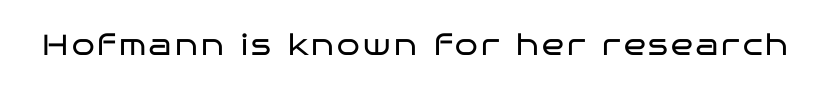
{"serif": "no", "italic": "no", "bold": "no", "weight": "regular", "width": "wide", "stroke_contrast": "low", "x_height": "large", "monospaced": "no", "underline": "no", "glyph_px": 29}
